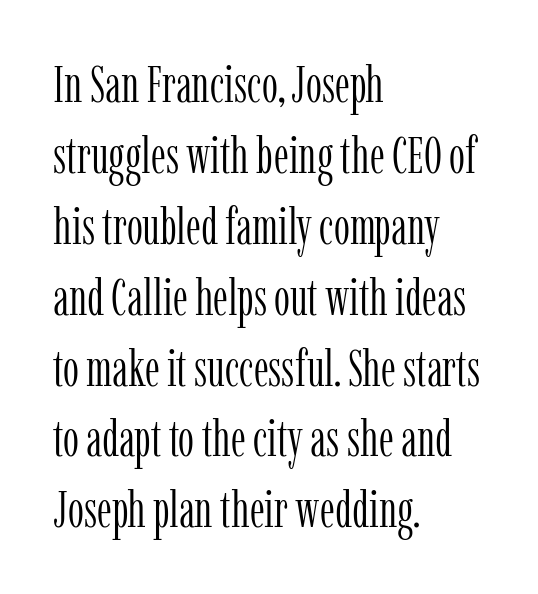
Q: Is the text bold? A: No.
Q: Is the text italic (slanted)? A: No, it is upright.
Q: Is the typeface a serif or a sans-serif typeface? A: Serif.
Q: Is the text underlined? A: No.
Q: How is the paragraph aligned? A: Left-aligned.
Q: Is the spacing between letters normal or unusually wide? A: Normal.
Q: Is the spacing between lines tight, normal or loose? A: Normal.
Q: Width (condensed, normal, or wide)? A: Condensed.
Q: Stroke contrast? A: Low.
Q: x-height? A: Medium.
Q: Monospaced? A: No.
